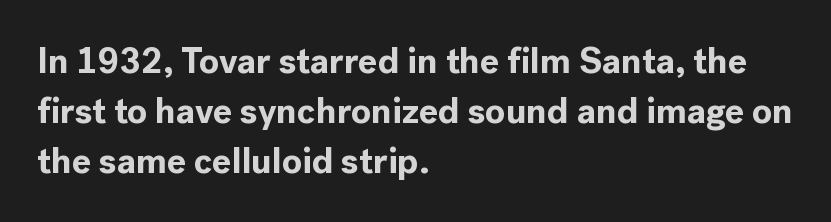
{"serif": "no", "italic": "no", "bold": "yes", "weight": "bold", "width": "normal", "x_height": "medium", "monospaced": "no", "underline": "no", "align": "left", "line_spacing": "normal", "line_spacing_ratio": 1.39, "letter_spacing": "normal", "letter_spacing_em": 0.0, "glyph_px": 36}
